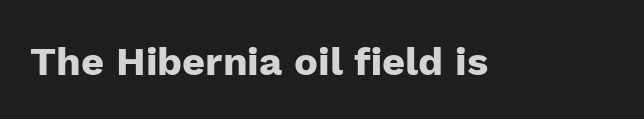
Q: Is the text bold? A: Yes.
Q: Is the text italic (slanted)? A: No, it is upright.
Q: Is the typeface a serif or a sans-serif typeface? A: Sans-serif.
Q: Is the text underlined? A: No.
Q: Is the spacing between letters normal or unusually wide? A: Normal.
Q: Width (condensed, normal, or wide)? A: Normal.
Q: Stroke contrast? A: Low.
Q: x-height? A: Medium.
Q: Monospaced? A: No.
